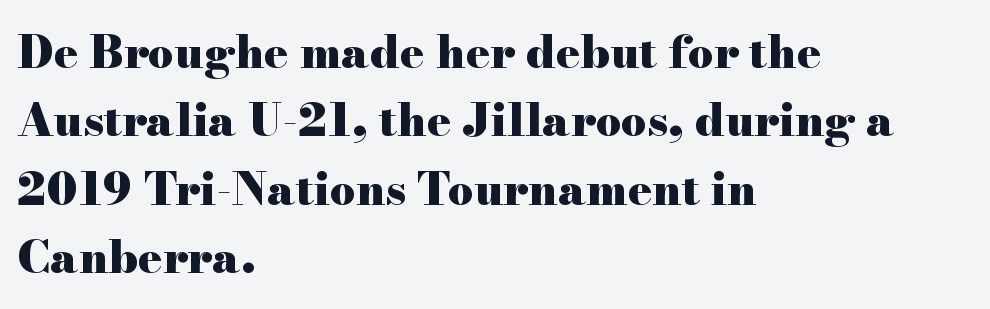
The image shows 45 px heavy, wide serif type, upright; set left-aligned, normal line spacing (1.52x), normal letter spacing, not underlined; high stroke contrast and a small x-height.
